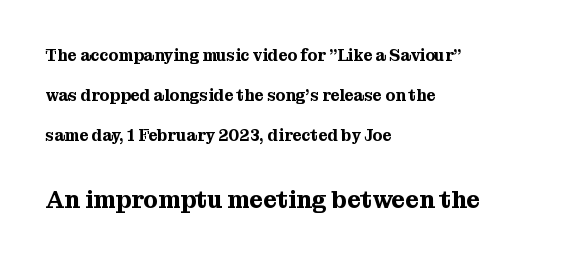
Quick note: underline off. Quick note: interline space is abundant. The setting favours the left margin, as ordinary paragraphs usually do. Which of the two is more prominent by size? The second, at the bottom.
